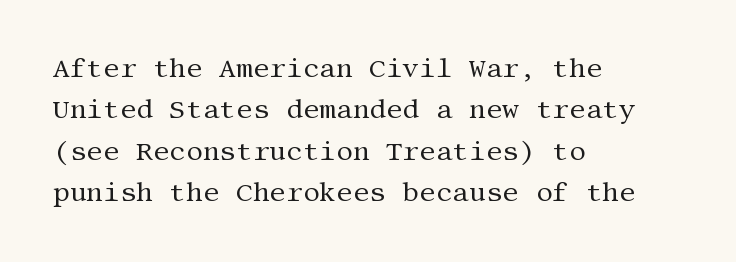
Each stroke keeps to a modest, everyday thickness or less. Whoever set this chose a conventional vertical rhythm. Caption: multi-line text, flush left, ragged right. Underlining? Definitely not there.
